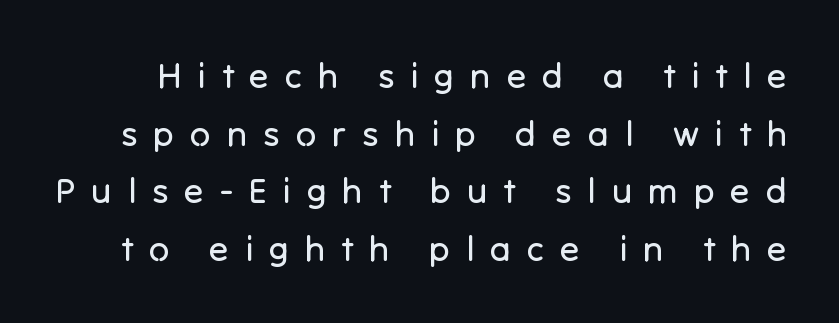
Q: Is the text bold? A: No.
Q: Is the text italic (slanted)? A: No, it is upright.
Q: Is the typeface a serif or a sans-serif typeface? A: Sans-serif.
Q: Is the text underlined? A: No.
Q: Is the spacing between letters normal or unusually wide? A: Unusually wide.
Q: Is the spacing between lines tight, normal or loose? A: Normal.
Q: Width (condensed, normal, or wide)? A: Normal.
Q: Stroke contrast? A: Low.
Q: x-height? A: Medium.
Q: Monospaced? A: No.
